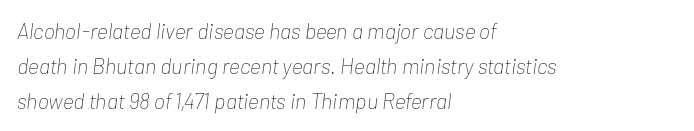
{"italic": "yes", "lean": "right", "slant_degrees": 7, "bold": "no", "underline": "no", "align": "left", "line_spacing": "normal", "line_spacing_ratio": 1.59, "letter_spacing": "normal", "letter_spacing_em": 0.0, "glyph_px": 22}
